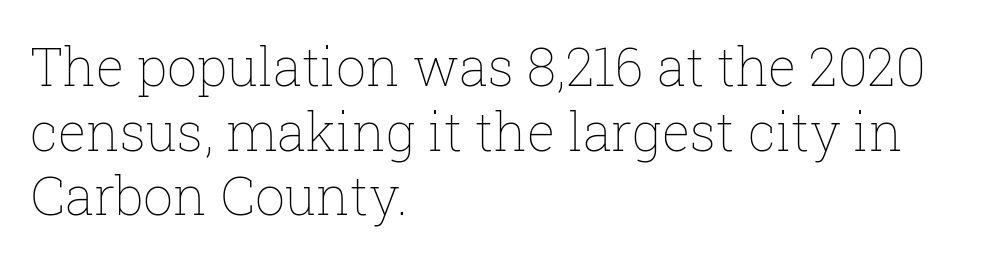
The image shows 53 px thin type, upright; set left-aligned, line spacing 1.22x, normal letter spacing, not underlined; low stroke contrast and a medium x-height.
